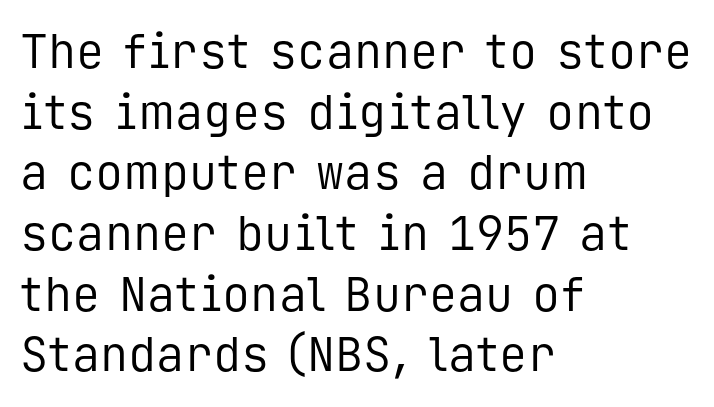
Q: Is the text bold? A: No.
Q: Is the text italic (slanted)? A: No, it is upright.
Q: Is the typeface a serif or a sans-serif typeface? A: Sans-serif.
Q: Is the text underlined? A: No.
Q: How is the paragraph aligned? A: Left-aligned.
Q: Is the spacing between letters normal or unusually wide? A: Normal.
Q: Is the spacing between lines tight, normal or loose? A: Normal.
Q: Width (condensed, normal, or wide)? A: Normal.
Q: Stroke contrast? A: Low.
Q: x-height? A: Medium.
Q: Monospaced? A: Yes.
